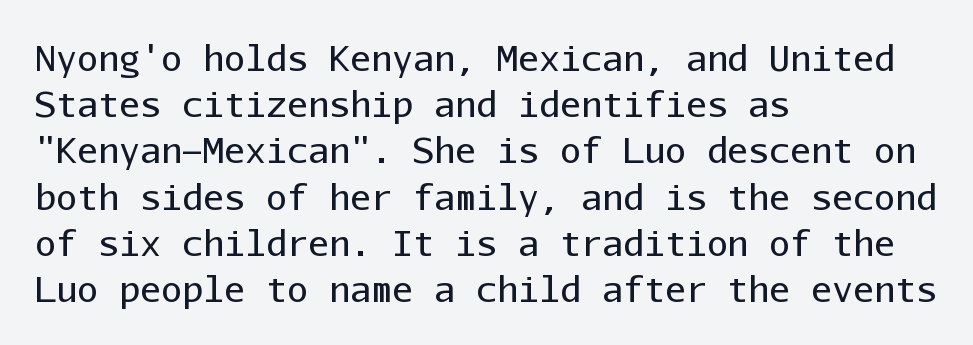
Q: Is the text bold? A: No.
Q: Is the text italic (slanted)? A: No, it is upright.
Q: Is the typeface a serif or a sans-serif typeface? A: Sans-serif.
Q: Is the text underlined? A: No.
Q: How is the paragraph aligned? A: Left-aligned.
Q: Is the spacing between letters normal or unusually wide? A: Normal.
Q: Is the spacing between lines tight, normal or loose? A: Normal.
Q: Width (condensed, normal, or wide)? A: Normal.
Q: Stroke contrast? A: Low.
Q: x-height? A: Medium.
Q: Monospaced? A: Yes.
